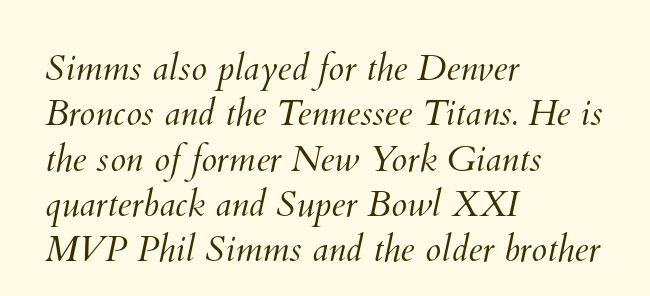
{"bold": "no", "weight": "light", "width": "normal", "stroke_contrast": "medium", "x_height": "small", "monospaced": "no", "underline": "no", "align": "left", "line_spacing": "normal", "line_spacing_ratio": 1.26, "letter_spacing": "normal", "letter_spacing_em": 0.0, "glyph_px": 36}
